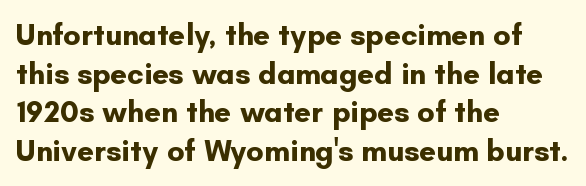
{"serif": "no", "italic": "no", "bold": "yes", "weight": "bold", "width": "normal", "stroke_contrast": "low", "x_height": "small", "monospaced": "no", "underline": "no", "align": "left", "line_spacing": "normal", "line_spacing_ratio": 1.29, "letter_spacing": "normal", "letter_spacing_em": 0.0, "glyph_px": 30}
